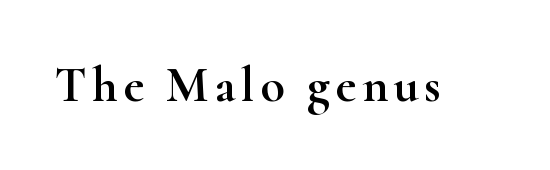
The text was rendered using a seriffed face with decorative stroke endings. Plain, unruled lines of type. The passage shown is typed in a proportional face where columns would drift. Notice how the stems are strictly vertical — no italics here.
